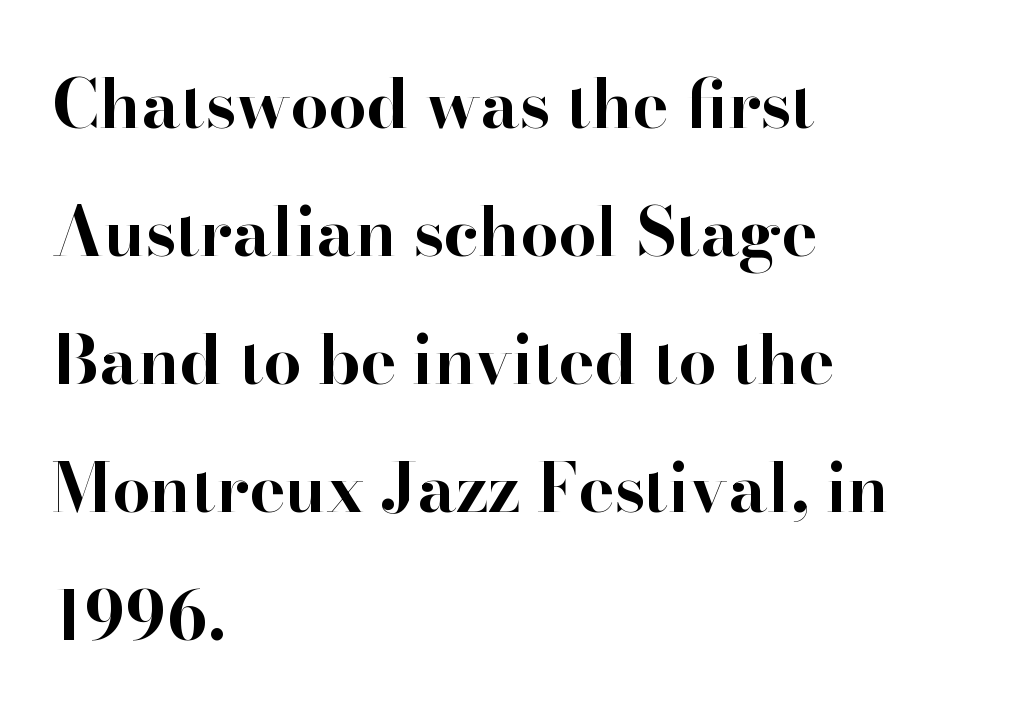
The image shows 67 px bold serif type, upright; set left-aligned, loose line spacing (1.91x), normal letter spacing, not underlined; high stroke contrast and a small x-height.
